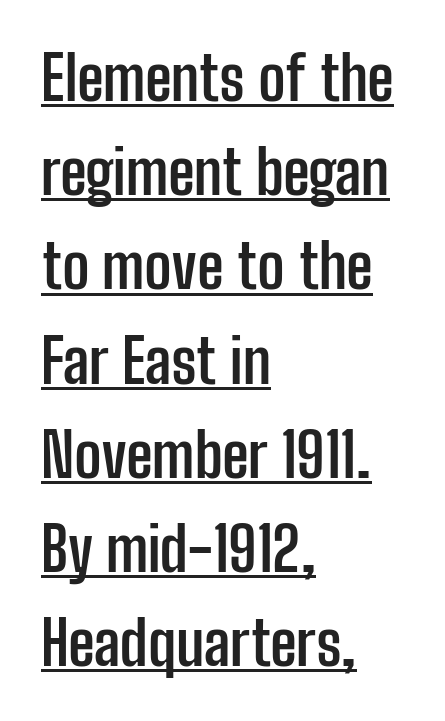
The image shows 60 px semibold, condensed sans-serif type, upright; set left-aligned, normal line spacing (1.57x), normal letter spacing, underlined; low stroke contrast and a medium x-height.
